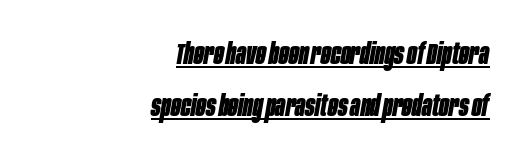
{"italic": "yes", "lean": "right", "slant_degrees": 10, "bold": "yes", "weight": "bold", "width": "condensed", "stroke_contrast": "low", "x_height": "large", "monospaced": "no", "underline": "yes", "align": "right", "line_spacing_ratio": 1.79, "letter_spacing": "normal", "letter_spacing_em": 0.0, "glyph_px": 29}
